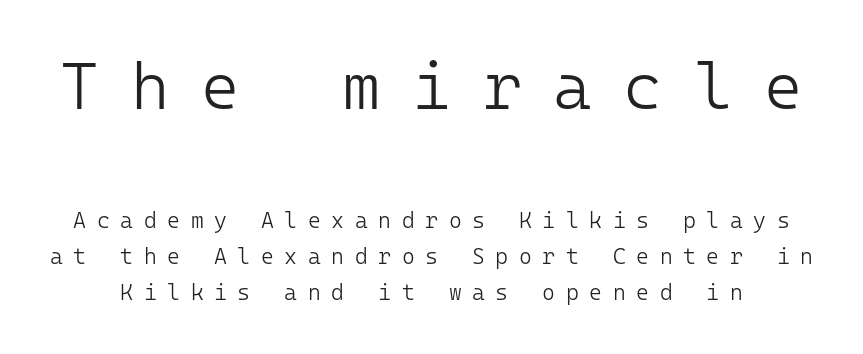
The passage shown is typed in a monospace face where columns stay perfectly aligned. Vertical stems look standard width or narrower in stroke. Students, observe: this is what conventionally led text looks like. The passage shown has open, widely tracked lettering throughout. This layout puts the oversized block above and the modest block below.
